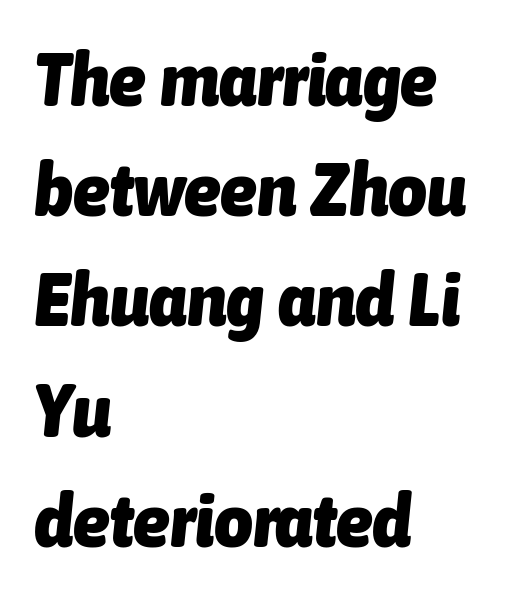
The rendering uses natural spacing where letterforms have individual widths. The rows are spaced the way most documents space them. Each word holds together tightly as a unit, with standard inter-letter gaps. This is oblique type, the kind used for emphasis or titles. The area under the type is left untouched.
